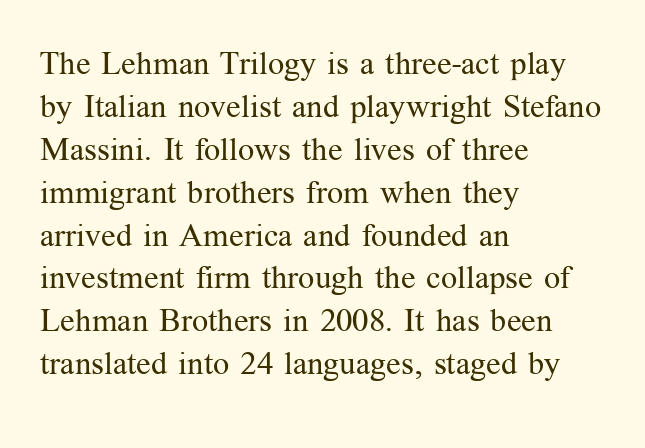
The text block is weighted toward the left margin, trailing off unevenly rightward. The characters are drawn with everyday or finer stroke widths. The letterforms sit shoulder to shoulder at normal distance. A typesetter would label this face a serif. The passage shown is not underscored anywhere. Think of a printed novel: that variable character pitch is what you see here.
